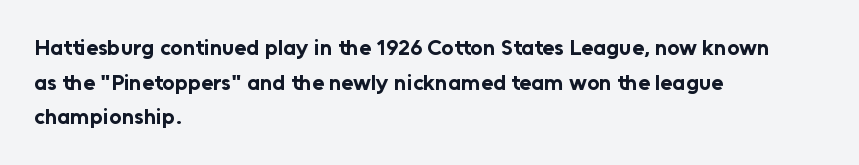
Q: Is the text bold? A: Yes.
Q: Is the text italic (slanted)? A: No, it is upright.
Q: Is the text underlined? A: No.
Q: How is the paragraph aligned? A: Left-aligned.
Q: Is the spacing between letters normal or unusually wide? A: Normal.
Q: Is the spacing between lines tight, normal or loose? A: Normal.
